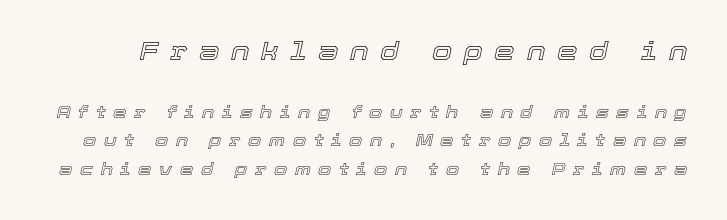
{"italic": "yes", "lean": "right", "slant_degrees": 12, "underline": "no", "line_spacing": "normal", "line_spacing_ratio": 1.69, "letter_spacing": "wide", "letter_spacing_em": 0.45, "larger_block": "first", "size_ratio": 1.53, "glyph_px": 26}
